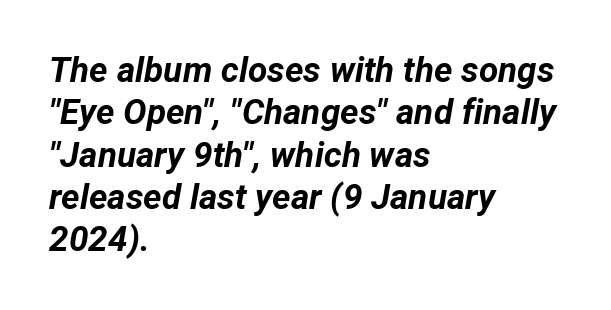
In terms of posture, this sample is oblique. The specimen omits any rule beneath the text block's lines. Letter spacing: default. Spacing verdict: proportional, widths tailored to each character. This sample is left-justified, so line endings fall wherever the words run out.
